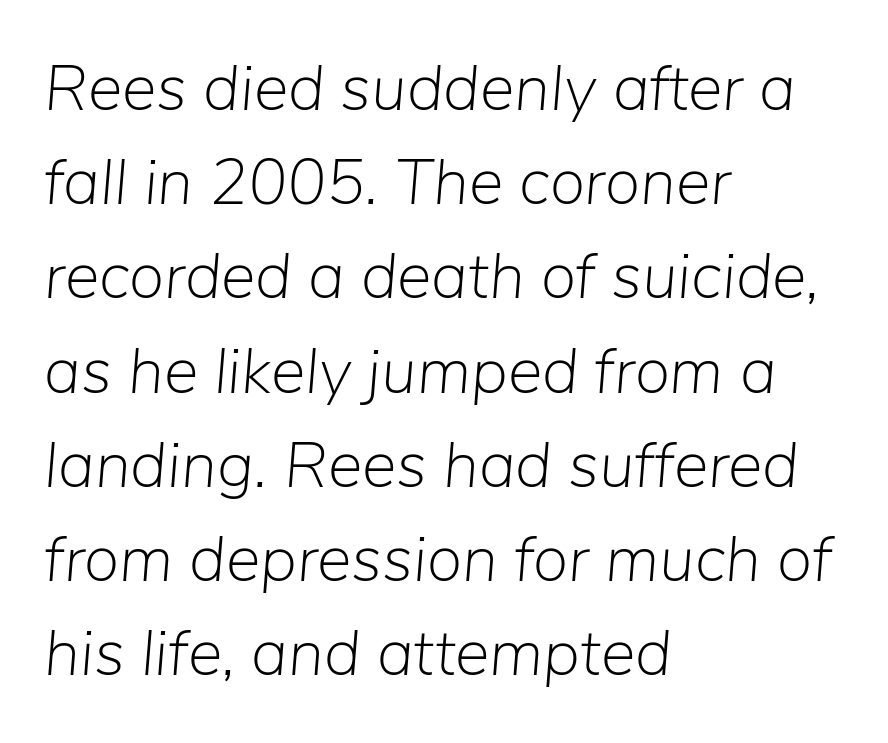
Q: Is the text bold? A: No.
Q: Is the text italic (slanted)? A: Yes, it leans right by about 5 degrees.
Q: Is the text underlined? A: No.
Q: How is the paragraph aligned? A: Left-aligned.
Q: Is the spacing between letters normal or unusually wide? A: Normal.
Q: Is the spacing between lines tight, normal or loose? A: Normal.
Q: Width (condensed, normal, or wide)? A: Normal.
Q: Stroke contrast? A: Low.
Q: x-height? A: Medium.
Q: Monospaced? A: No.
